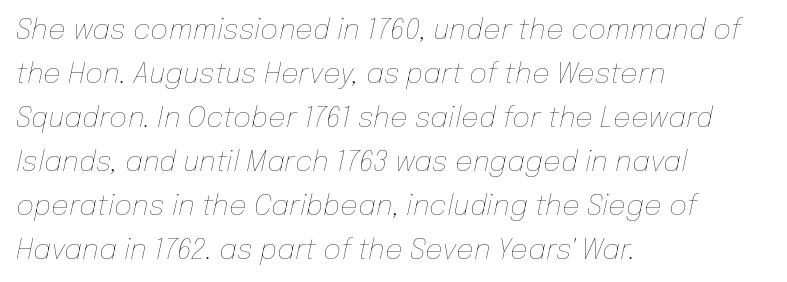
The image shows 28 px thin type, italic (leaning right); set left-aligned, normal line spacing (1.57x), normal letter spacing, not underlined; low stroke contrast and a medium x-height.
